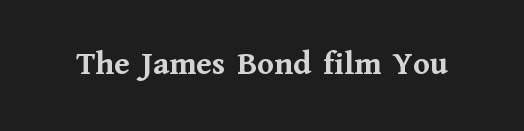
{"serif": "yes", "italic": "no", "bold": "yes", "weight": "semibold", "width": "normal", "stroke_contrast": "medium", "x_height": "medium", "monospaced": "no", "underline": "no", "letter_spacing": "normal", "letter_spacing_em": 0.0, "glyph_px": 34}
